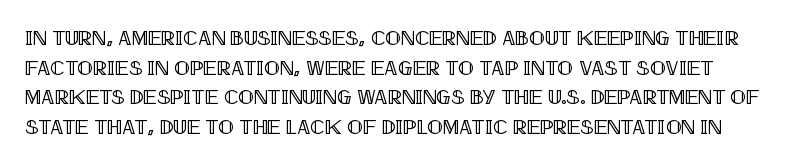
The rendering keeps characters at their native spacing. Every character sits straight up, as roman type does. The rendering uses a moderate line-height, typical for paragraphs. Descender tails drop into unmarked territory.
